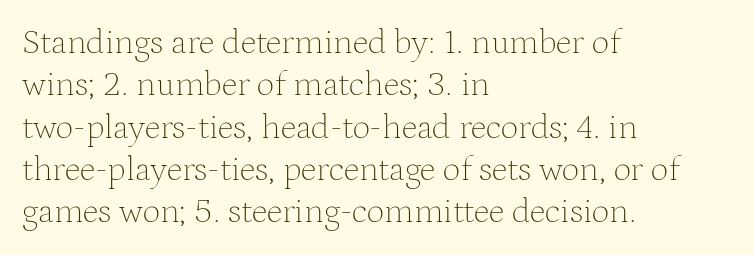
The image shows 35 px thin serif type, upright; set left-aligned, line spacing 1.21x, normal letter spacing, not underlined; medium stroke contrast and a medium x-height.
